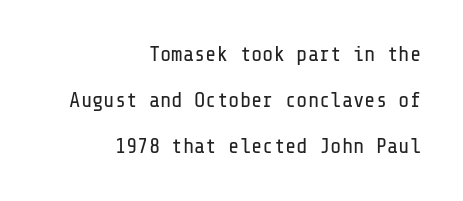
{"italic": "no", "bold": "no", "underline": "no", "align": "right", "line_spacing": "loose", "line_spacing_ratio": 2.19, "letter_spacing": "normal", "letter_spacing_em": 0.0, "glyph_px": 21}
